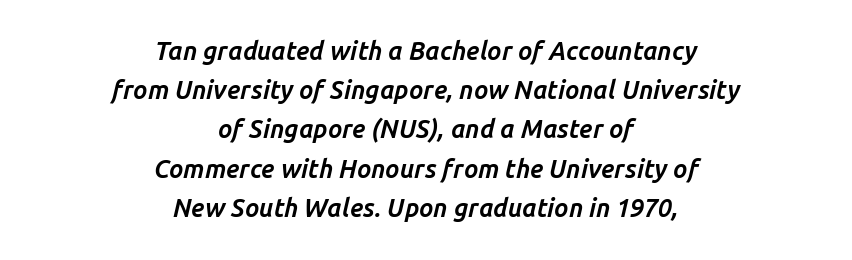
Visually the block forms a symmetrical silhouette, jagged on both flanks. The font is running at its bold setting. The letters are slanted; this is an italic face. Caption: standard tracking, unaltered. Descender tails drop into unmarked territory. Rows of type keep a routine distance in the vertical direction.
